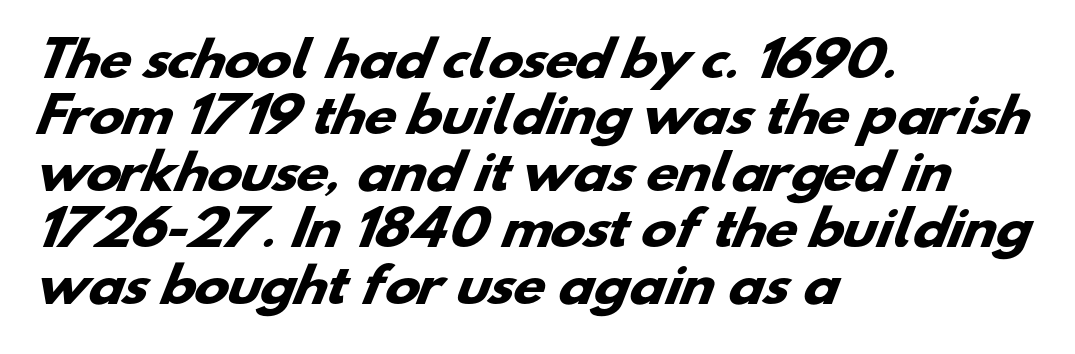
Q: Is the text bold? A: Yes.
Q: Is the typeface a serif or a sans-serif typeface? A: Sans-serif.
Q: Is the text underlined? A: No.
Q: How is the paragraph aligned? A: Left-aligned.
Q: Is the spacing between letters normal or unusually wide? A: Normal.
Q: Width (condensed, normal, or wide)? A: Wide.
Q: Stroke contrast? A: Low.
Q: x-height? A: Small.
Q: Monospaced? A: No.
